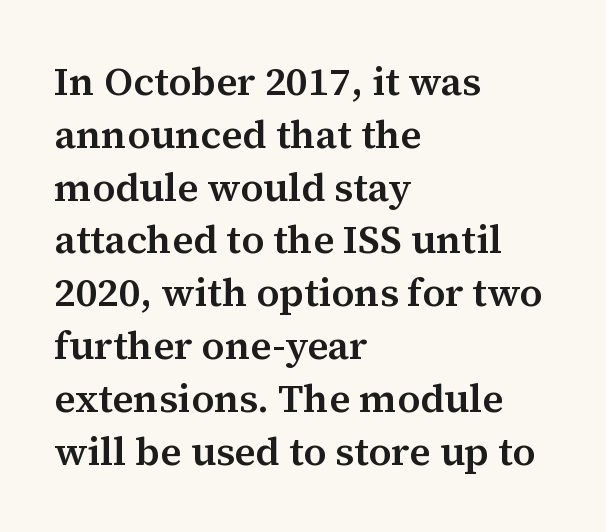
{"serif": "yes", "italic": "no", "bold": "semi", "weight": "semibold", "width": "normal", "stroke_contrast": "medium", "x_height": "medium", "monospaced": "no", "underline": "no", "align": "left", "line_spacing": "normal", "line_spacing_ratio": 1.32, "letter_spacing": "normal", "letter_spacing_em": 0.0, "glyph_px": 40}
